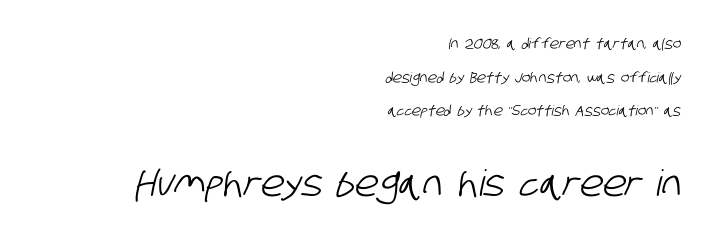
{"serif": "no", "width": "condensed", "stroke_contrast": "low", "x_height": "large", "monospaced": "no", "underline": "no", "align": "right", "line_spacing": "loose", "line_spacing_ratio": 2.4, "letter_spacing": "normal", "letter_spacing_em": 0.0, "larger_block": "second", "size_ratio": 2.57, "glyph_px": 36}
